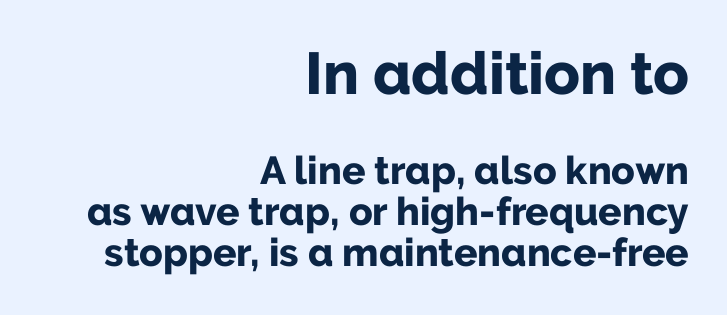
The image shows 59 px bold sans-serif type, upright; set right-aligned, tight line spacing (1.05x), normal letter spacing, not underlined; the first (top) block is 1.51x larger; low stroke contrast and a medium x-height.
